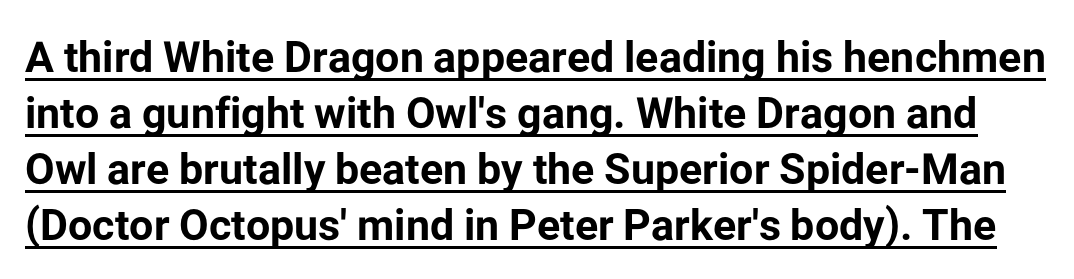
{"serif": "no", "italic": "no", "bold": "yes", "weight": "bold", "width": "normal", "stroke_contrast": "low", "x_height": "medium", "monospaced": "no", "underline": "yes", "line_spacing": "normal", "line_spacing_ratio": 1.3, "letter_spacing": "normal", "letter_spacing_em": 0.0, "glyph_px": 43}
